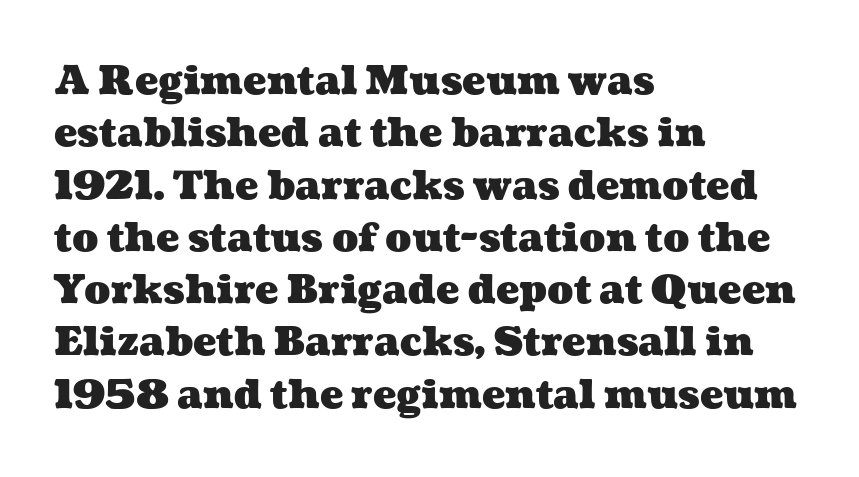
Q: Is the text bold? A: Yes.
Q: Is the text underlined? A: No.
Q: How is the paragraph aligned? A: Left-aligned.
Q: Is the spacing between letters normal or unusually wide? A: Normal.
Q: Is the spacing between lines tight, normal or loose? A: Normal.
Q: Width (condensed, normal, or wide)? A: Wide.
Q: Stroke contrast? A: Medium.
Q: x-height? A: Medium.
Q: Monospaced? A: No.
